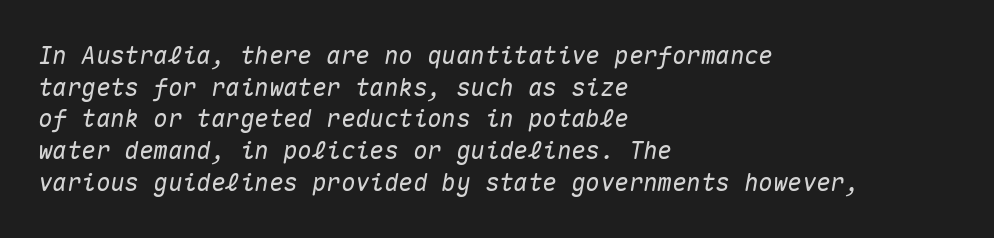
The image shows 24 px text type, italic (leaning right); set left-aligned, normal line spacing (1.32x), normal letter spacing, not underlined.
